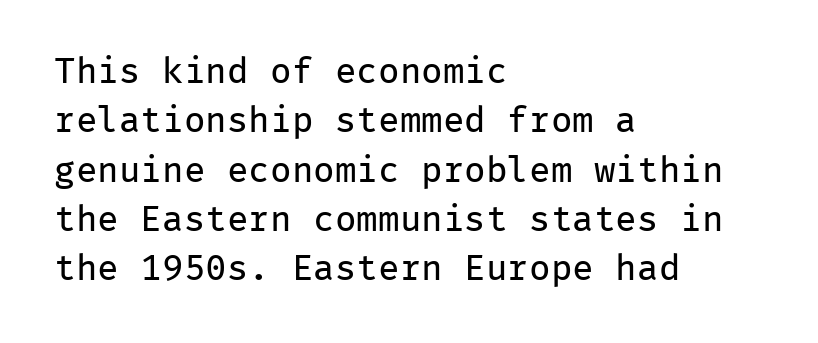
A sans-serif font was chosen for this passage. Spacing verdict: monospaced, one width for all characters. Words float on clear page, feet unadorned. Honestly, the row spacing looks completely unremarkable. Compared with typical body copy, the letter spacing here is the same. Which margin do the lines hug? The left one — the right edge is uneven.
